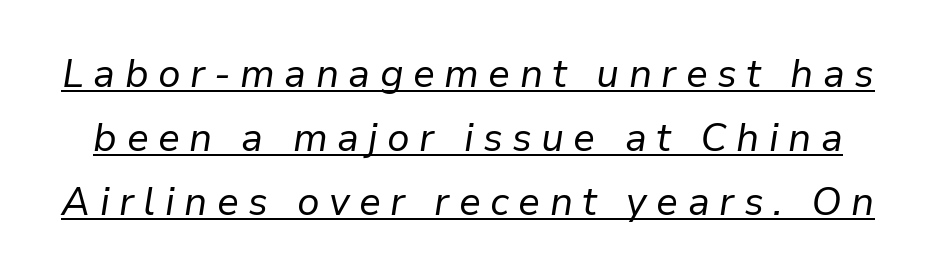
Normally led — the rows are evenly, conventionally spaced. Vertical stems look standard width or narrower in stroke. The line texture is sparse and dotted thanks to wide tracking. Designer's note — italics engaged.
